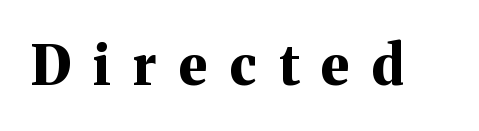
{"serif": "yes", "italic": "no", "bold": "yes", "weight": "bold", "width": "normal", "stroke_contrast": "medium", "x_height": "medium", "monospaced": "no", "underline": "no", "letter_spacing": "wide", "letter_spacing_em": 0.41, "glyph_px": 55}
